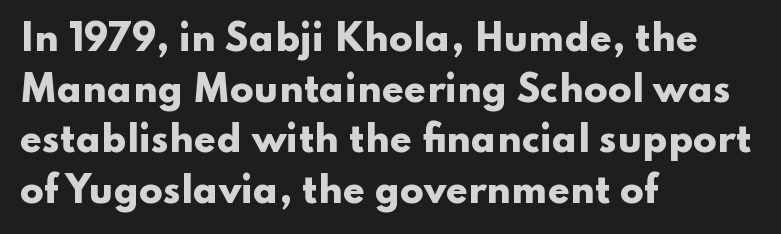
{"serif": "no", "italic": "no", "bold": "yes", "weight": "heavy", "width": "wide", "stroke_contrast": "low", "x_height": "small", "monospaced": "no", "underline": "no", "align": "left", "line_spacing": "normal", "line_spacing_ratio": 1.45, "letter_spacing": "normal", "letter_spacing_em": 0.0, "glyph_px": 35}
